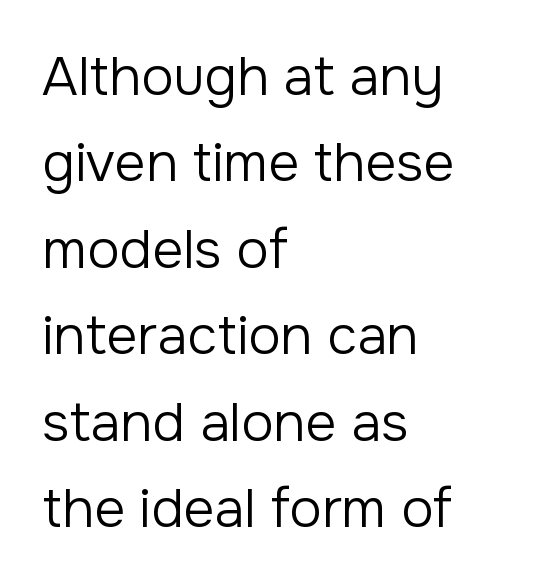
The image shows 54 px regular-weight sans-serif type, upright; set left-aligned, normal line spacing (1.6x), normal letter spacing, not underlined; low stroke contrast and a medium x-height.
